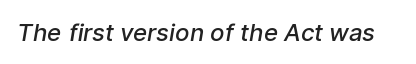
The image shows 24 px text type; set normal letter spacing, not underlined.
